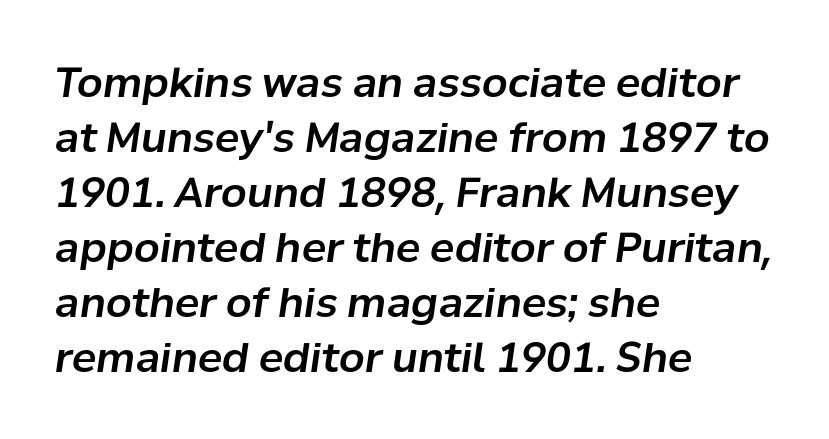
{"italic": "yes", "lean": "right", "slant_degrees": 8, "width": "normal", "stroke_contrast": "low", "x_height": "medium", "monospaced": "no", "underline": "no", "align": "left", "line_spacing": "normal", "line_spacing_ratio": 1.34, "letter_spacing": "normal", "letter_spacing_em": 0.0, "glyph_px": 41}
